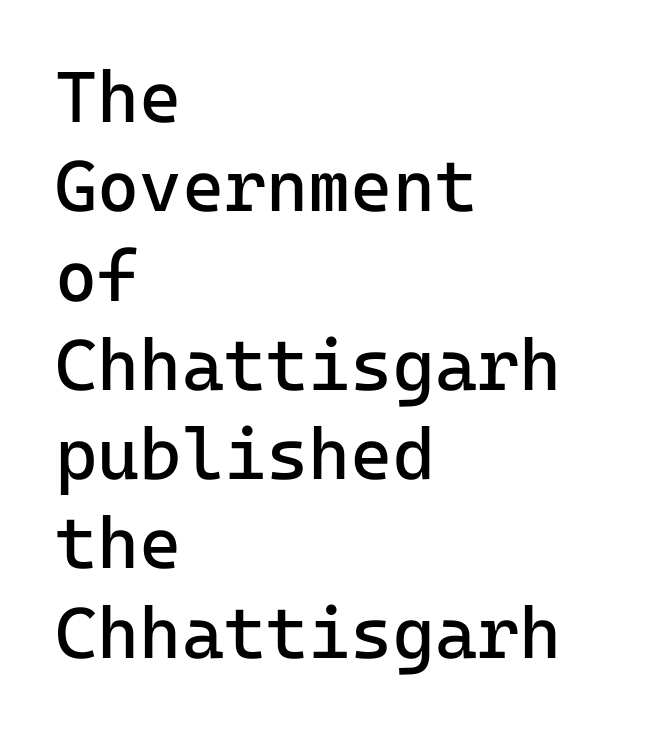
The image shows 72 px regular-weight sans-serif type, upright, monospaced; set left-aligned, line spacing 1.24x, normal letter spacing, not underlined; low stroke contrast and a medium x-height.
